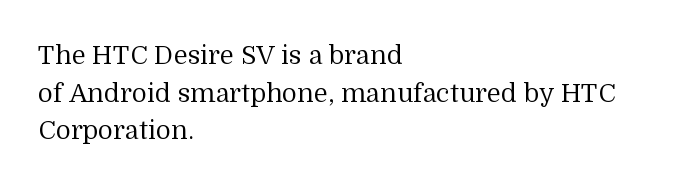
{"italic": "no", "bold": "no", "underline": "no", "align": "left", "line_spacing": "normal", "line_spacing_ratio": 1.45, "letter_spacing": "normal", "letter_spacing_em": 0.0, "glyph_px": 26}
